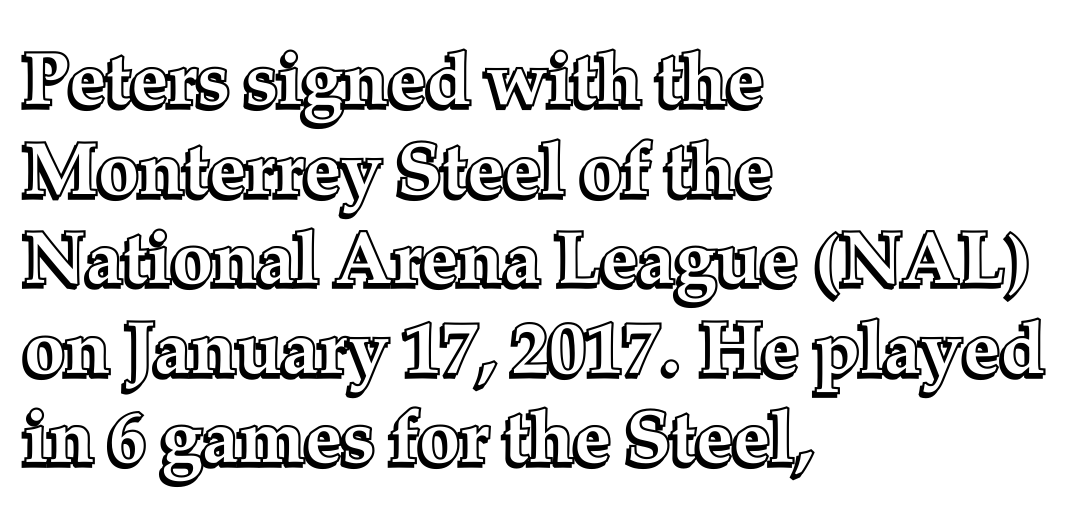
Q: Is the text italic (slanted)? A: No, it is upright.
Q: Is the text underlined? A: No.
Q: How is the paragraph aligned? A: Left-aligned.
Q: Is the spacing between letters normal or unusually wide? A: Normal.
Q: Width (condensed, normal, or wide)? A: Normal.
Q: x-height? A: Medium.
Q: Monospaced? A: No.
